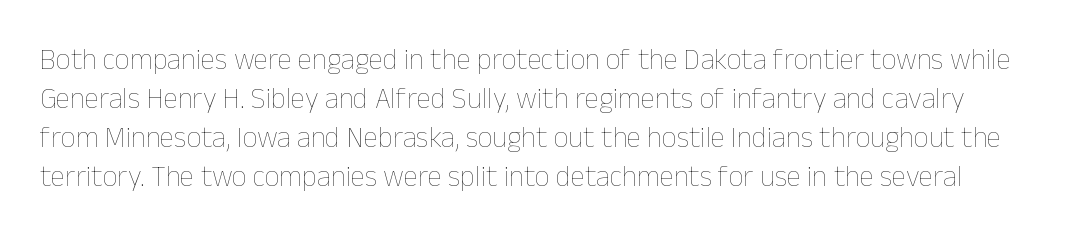
{"italic": "no", "bold": "no", "weight": "thin", "width": "normal", "stroke_contrast": "low", "x_height": "medium", "monospaced": "no", "underline": "no", "line_spacing": "normal", "line_spacing_ratio": 1.34, "letter_spacing": "normal", "letter_spacing_em": 0.0, "glyph_px": 29}
